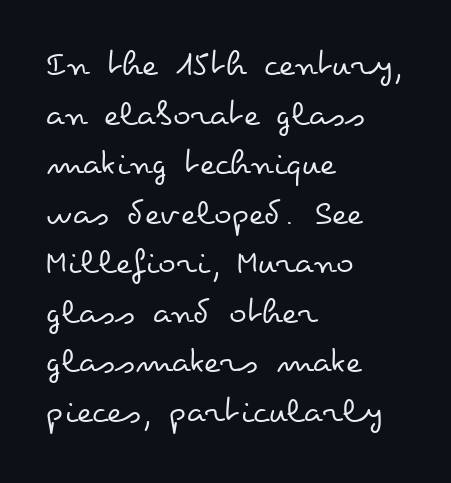
The image shows 37 px regular-weight, wide type, upright; set left-aligned, normal line spacing (1.34x), normal letter spacing, not underlined; low stroke contrast and a small x-height.
